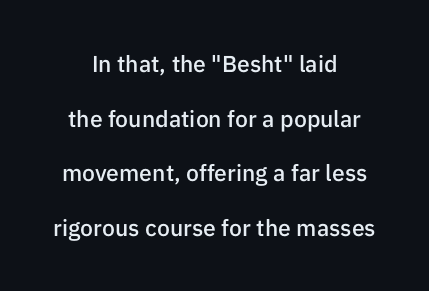
Emphasis by weight is partial: semibold. Observe the ordinary spacing: letters are neighbours, not strangers. Reading down the column, the eye jumps a long way to each next line. The words here are not underlined.
